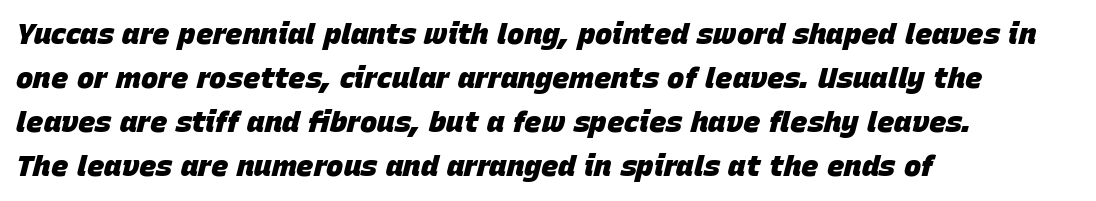
Teacher's note: observe the even left margin — that is flush-left alignment. Observe the lean: these are italic letterforms. You could not count columns in this text — the font is proportionally spaced. Lines of text with bare space underneath. The face used here is rendered with its standard letterfit.
